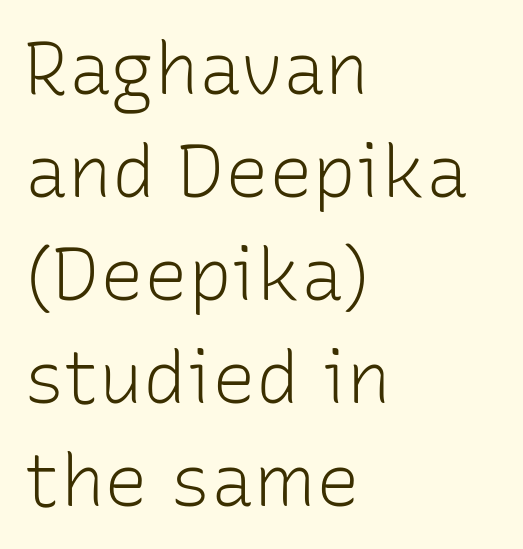
{"serif": "no", "italic": "no", "bold": "no", "weight": "light", "width": "normal", "stroke_contrast": "low", "x_height": "medium", "monospaced": "no", "underline": "no", "align": "left", "line_spacing": "normal", "line_spacing_ratio": 1.41, "letter_spacing": "normal", "letter_spacing_em": 0.0, "glyph_px": 73}
